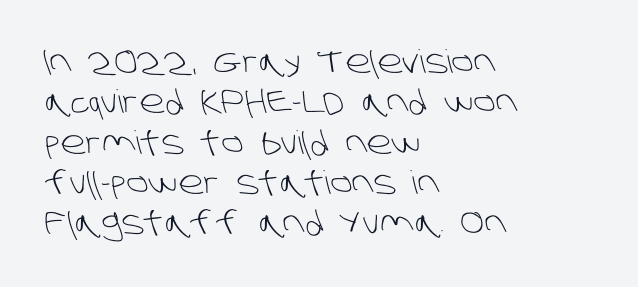
Q: Is the text bold? A: No.
Q: Is the typeface a serif or a sans-serif typeface? A: Sans-serif.
Q: Is the text underlined? A: No.
Q: How is the paragraph aligned? A: Left-aligned.
Q: Is the spacing between letters normal or unusually wide? A: Normal.
Q: Is the spacing between lines tight, normal or loose? A: Normal.
Q: Width (condensed, normal, or wide)? A: Normal.
Q: Stroke contrast? A: Low.
Q: x-height? A: Large.
Q: Monospaced? A: No.
